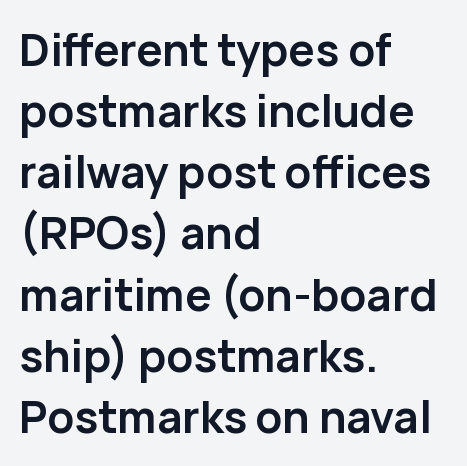
The image shows 44 px semibold sans-serif type, upright; set left-aligned, normal line spacing (1.39x), normal letter spacing, not underlined; low stroke contrast and a medium x-height.
